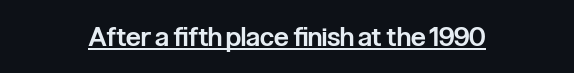
The image shows 27 px text type, upright; set centered, normal letter spacing, underlined.
